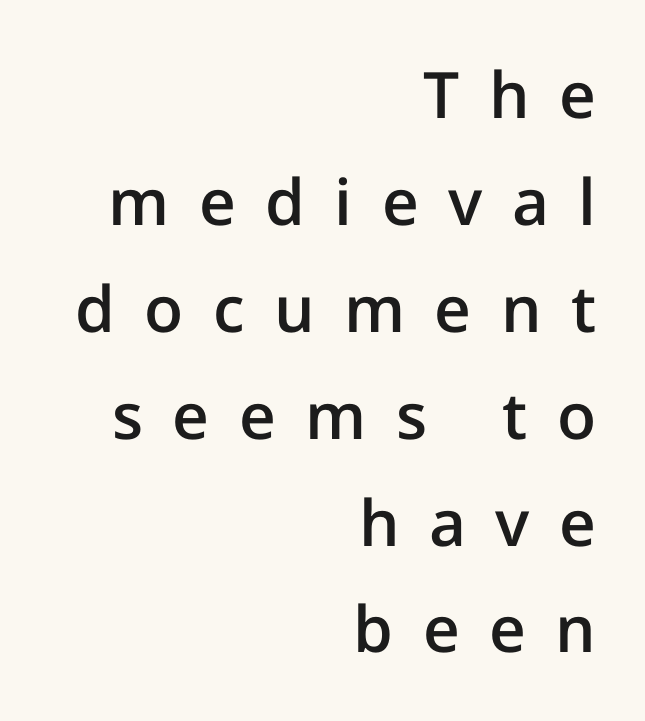
The image shows 64 px semibold sans-serif type, upright; set right-aligned, normal line spacing (1.67x), unusually wide letter spacing (+0.46 em), not underlined; low stroke contrast and a medium x-height.
